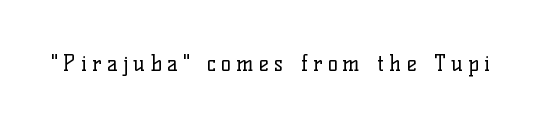
{"italic": "no", "bold": "no", "underline": "no", "letter_spacing": "wide", "letter_spacing_em": 0.25, "glyph_px": 21}
